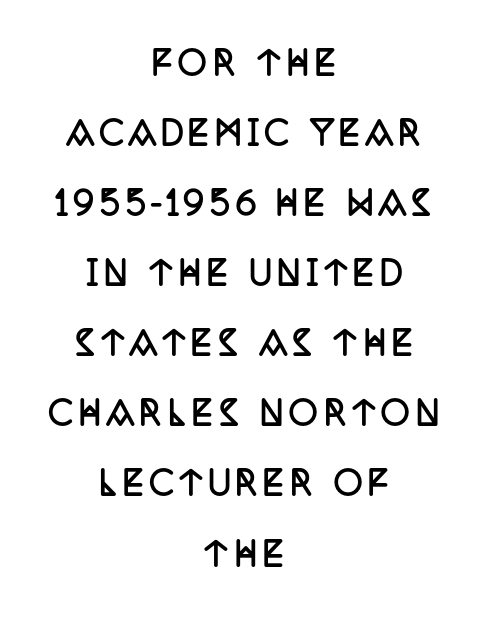
Q: Is the text bold? A: Yes.
Q: Is the text italic (slanted)? A: No, it is upright.
Q: Is the typeface a serif or a sans-serif typeface? A: Serif.
Q: Is the text underlined? A: No.
Q: How is the paragraph aligned? A: Centered.
Q: Is the spacing between lines tight, normal or loose? A: Loose.
Q: Width (condensed, normal, or wide)? A: Condensed.
Q: Stroke contrast? A: Low.
Q: x-height? A: Large.
Q: Monospaced? A: No.
